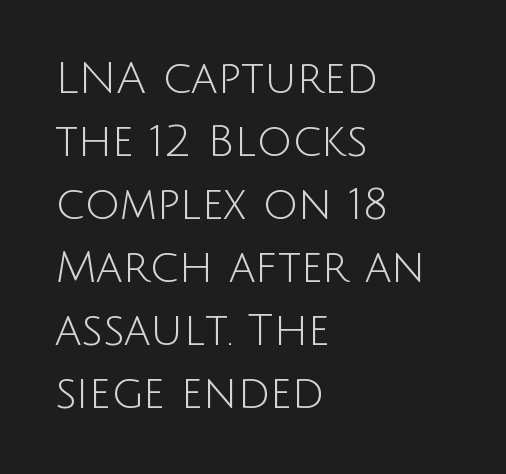
Caption: multi-line text, flush left, ragged right. Horizontal bands of white between lines are of average thickness. Upright lettering throughout. A bare baseline throughout the passage. Caption: face not bold, strokes unweighted. You can tell from the bare stems that sans-serif type was used.
